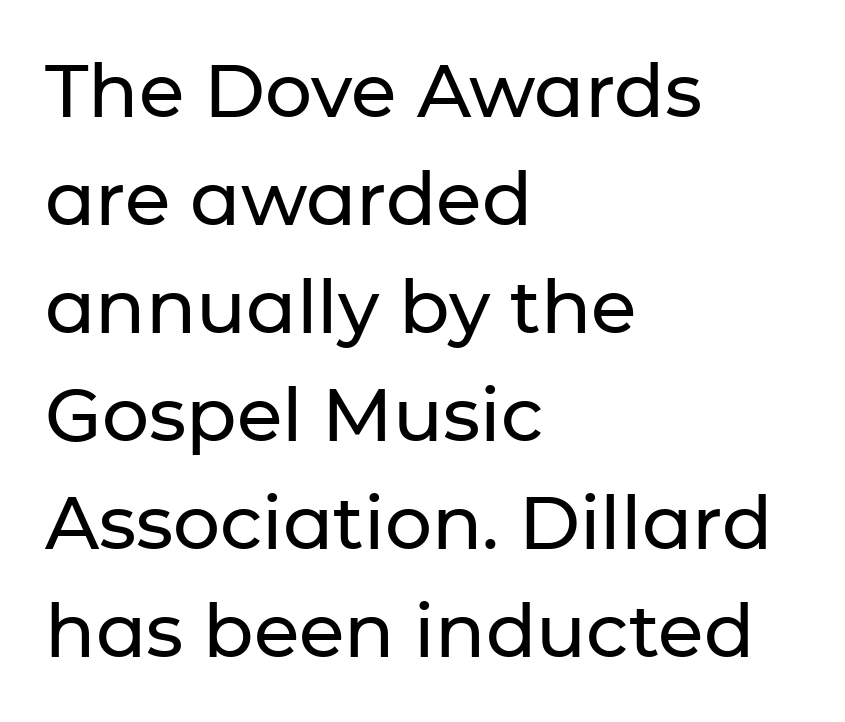
Compared with typical paragraphs, the rows here are spaced about the same. The letters stand straight up with perfectly vertical stems. The letters sit at their default tracking, neither squeezed nor spread. The gap between lines stays unmarked. The designer went with a sans here, leaving each stem footless. The ragged edge is on the right, which tells us the setting is flush left.
